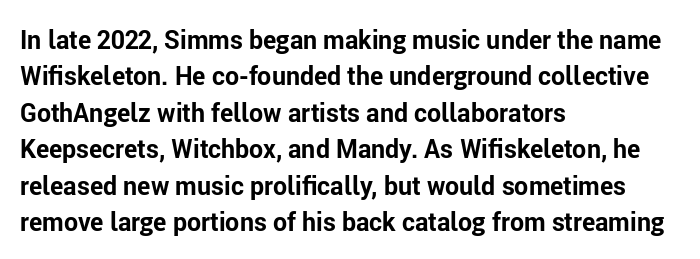
The letters are bold, with thick, heavy strokes. If you measured baseline to baseline, you'd find a middling distance. Posture: straight, roman, zero tilt. No word sits above an underline.
